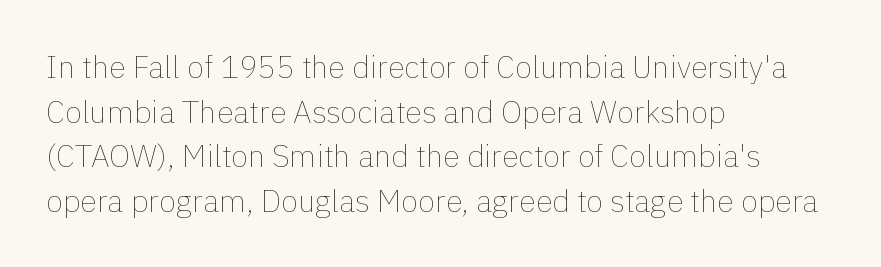
{"italic": "no", "bold": "no", "weight": "thin", "width": "normal", "x_height": "medium", "monospaced": "no", "underline": "no", "align": "left", "line_spacing": "normal", "line_spacing_ratio": 1.44, "letter_spacing": "normal", "letter_spacing_em": 0.0, "glyph_px": 31}
